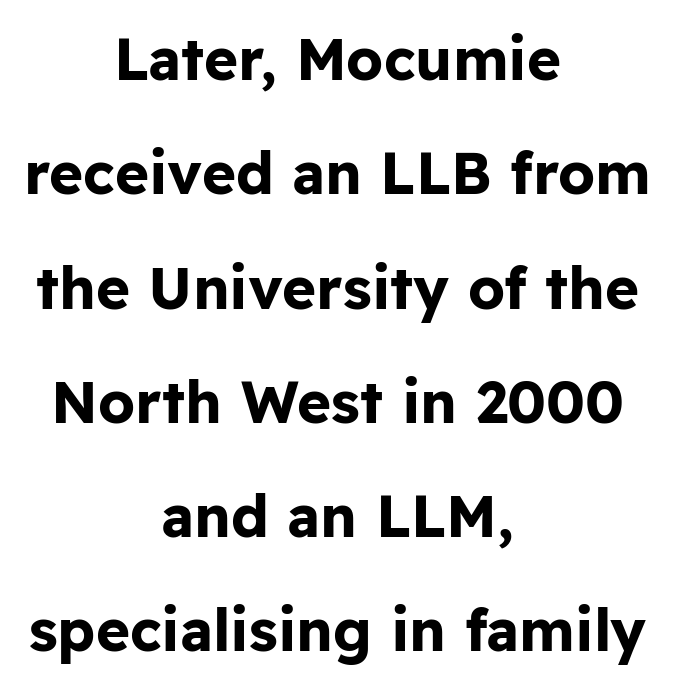
{"serif": "no", "italic": "no", "bold": "yes", "weight": "bold", "width": "normal", "stroke_contrast": "low", "x_height": "medium", "monospaced": "no", "underline": "no", "align": "center", "line_spacing": "loose", "line_spacing_ratio": 1.97, "letter_spacing": "normal", "letter_spacing_em": 0.0, "glyph_px": 58}
